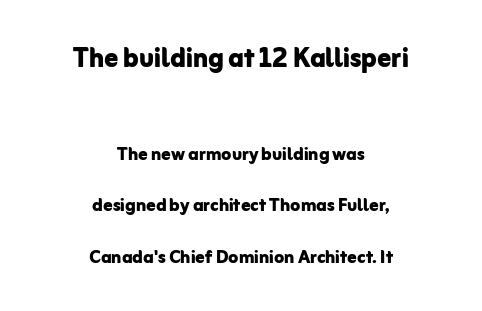
Q: Is the text bold? A: Yes.
Q: Is the text italic (slanted)? A: No, it is upright.
Q: Is the typeface a serif or a sans-serif typeface? A: Sans-serif.
Q: Is the text underlined? A: No.
Q: How is the paragraph aligned? A: Centered.
Q: Is the spacing between letters normal or unusually wide? A: Normal.
Q: Is the spacing between lines tight, normal or loose? A: Loose.
Q: Which block of text is set in a larger size, the first (top) or the second (bottom)? A: The first (top) one.
Q: Width (condensed, normal, or wide)? A: Normal.
Q: Stroke contrast? A: Low.
Q: x-height? A: Medium.
Q: Monospaced? A: No.
